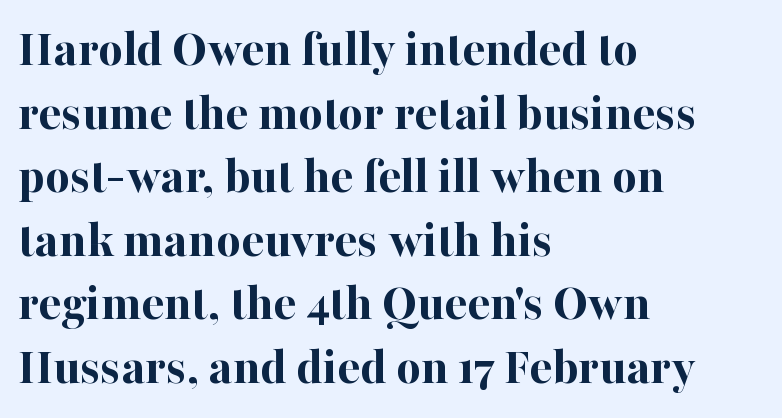
Each glyph is drawn with heavy, bold strokes. Lines of text with bare space underneath. Here the designer chose a conventional face with non-uniform glyph widths. Small tapered or slab feet sit at the stroke ends, so this counts as serif. The letters stand upright; this is a roman face.
